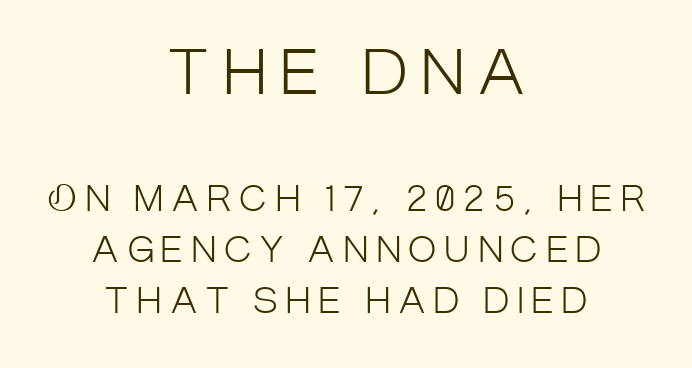
This is sans-serif lettering, the kind often seen on screens and signage. The passage shown is not bold in any degree. Ascenders rise straight up at ninety degrees. Interline gaps are of average width in this sample. Size contrast runs from large at the top to small at the bottom. Each row of text sits above clean, open space.
